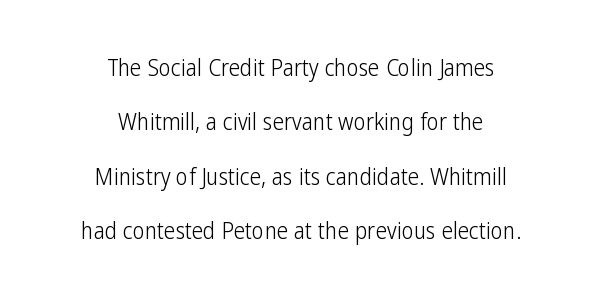
The image shows 23 px text type, upright; set centered, loose line spacing (2.36x), normal letter spacing, not underlined.
